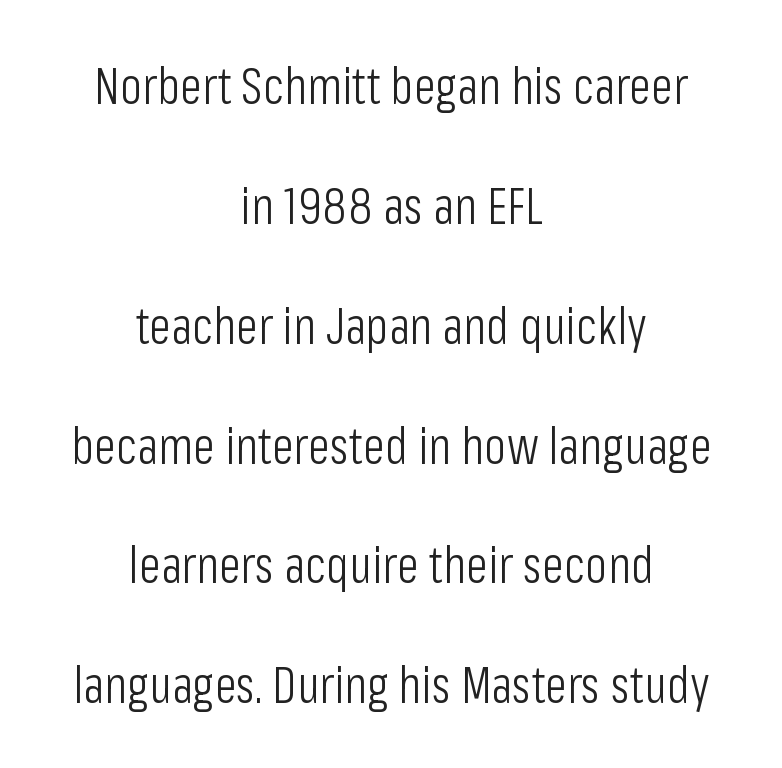
Q: Is the text bold? A: No.
Q: Is the text italic (slanted)? A: No, it is upright.
Q: Is the typeface a serif or a sans-serif typeface? A: Sans-serif.
Q: Is the text underlined? A: No.
Q: How is the paragraph aligned? A: Centered.
Q: Is the spacing between letters normal or unusually wide? A: Normal.
Q: Is the spacing between lines tight, normal or loose? A: Loose.
Q: Width (condensed, normal, or wide)? A: Condensed.
Q: Stroke contrast? A: Low.
Q: x-height? A: Medium.
Q: Monospaced? A: No.
